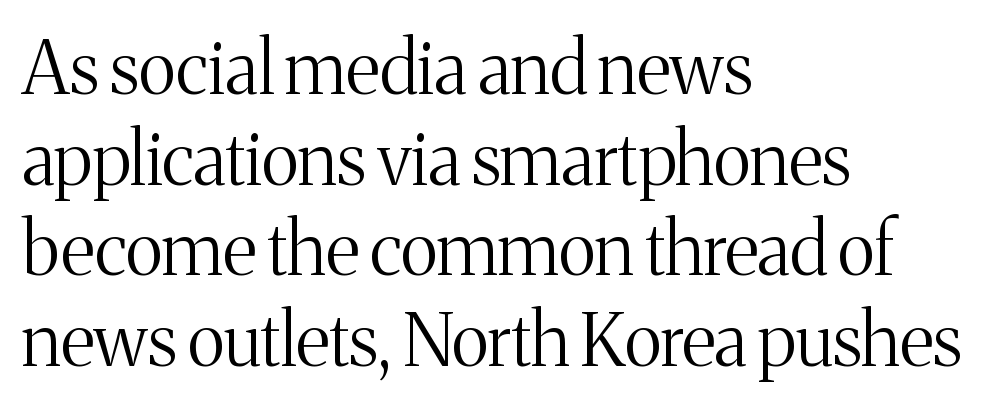
{"serif": "yes", "italic": "no", "bold": "no", "weight": "light", "width": "normal", "stroke_contrast": "medium", "x_height": "medium", "monospaced": "no", "underline": "no", "align": "left", "line_spacing_ratio": 1.24, "letter_spacing": "normal", "letter_spacing_em": 0.0, "glyph_px": 73}
